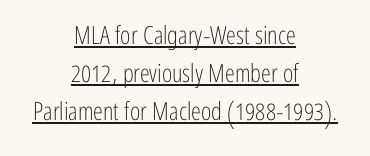
{"italic": "no", "bold": "no", "underline": "yes", "align": "center", "line_spacing": "normal", "line_spacing_ratio": 1.53, "letter_spacing": "normal", "letter_spacing_em": 0.0, "glyph_px": 25}
